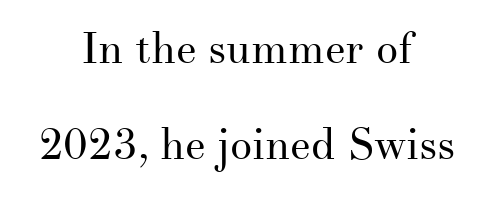
{"serif": "yes", "italic": "no", "bold": "no", "weight": "regular", "width": "normal", "stroke_contrast": "medium", "x_height": "small", "monospaced": "no", "underline": "no", "align": "center", "line_spacing": "loose", "line_spacing_ratio": 2.19, "letter_spacing": "normal", "letter_spacing_em": 0.0, "glyph_px": 44}
